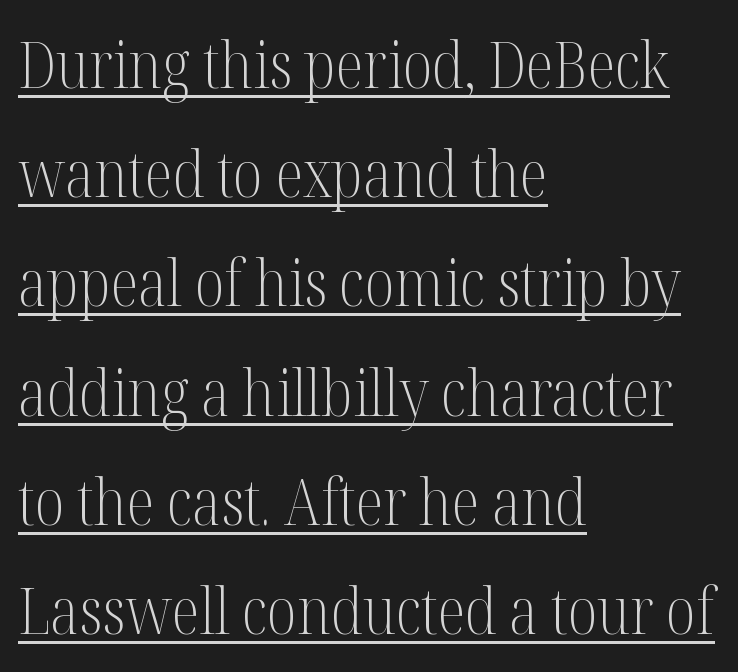
Q: Is the text bold? A: No.
Q: Is the text italic (slanted)? A: No, it is upright.
Q: Is the typeface a serif or a sans-serif typeface? A: Serif.
Q: Is the text underlined? A: Yes.
Q: How is the paragraph aligned? A: Left-aligned.
Q: Is the spacing between letters normal or unusually wide? A: Normal.
Q: Is the spacing between lines tight, normal or loose? A: Normal.
Q: Width (condensed, normal, or wide)? A: Condensed.
Q: Stroke contrast? A: Medium.
Q: x-height? A: Medium.
Q: Monospaced? A: No.
